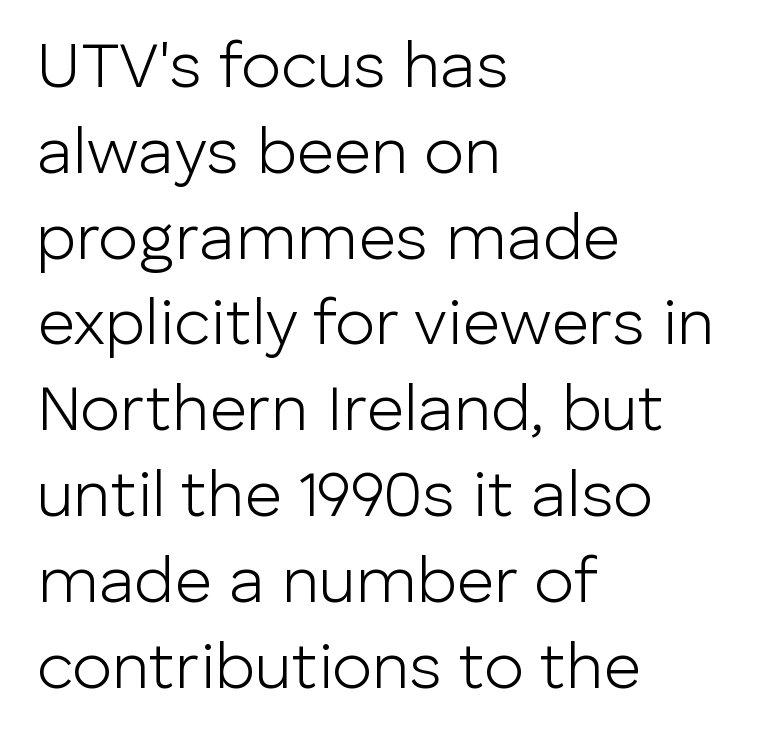
Regular leading. Quick note: not italic, upright. Here the glyphs are tracked normally, forming tight word shapes. Unlike a traditional serif, this face leaves its strokes unadorned. Compared with a typical body face, this is equally light or lighter still. The typesetter chose a ragged-right arrangement here.
